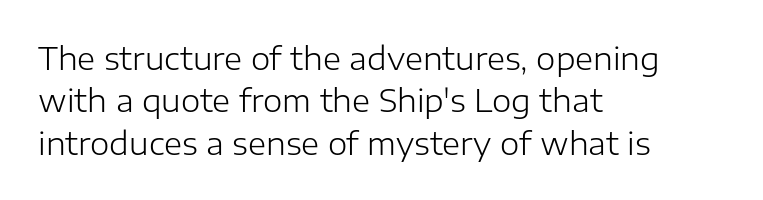
{"serif": "no", "italic": "no", "bold": "no", "weight": "light", "width": "normal", "stroke_contrast": "low", "x_height": "medium", "monospaced": "no", "underline": "no", "align": "left", "line_spacing": "normal", "line_spacing_ratio": 1.37, "letter_spacing": "normal", "letter_spacing_em": 0.0, "glyph_px": 31}
